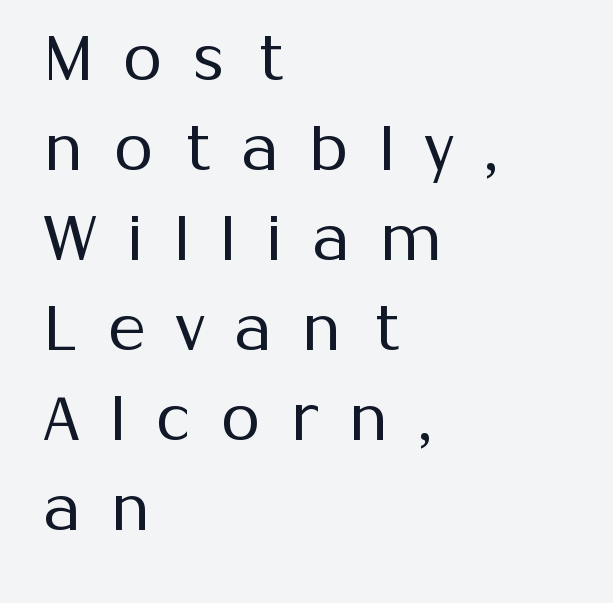
{"serif": "no", "italic": "no", "bold": "no", "weight": "regular", "width": "normal", "stroke_contrast": "medium", "x_height": "medium", "monospaced": "no", "underline": "no", "align": "left", "line_spacing": "normal", "line_spacing_ratio": 1.43, "letter_spacing": "wide", "letter_spacing_em": 0.49, "glyph_px": 63}
